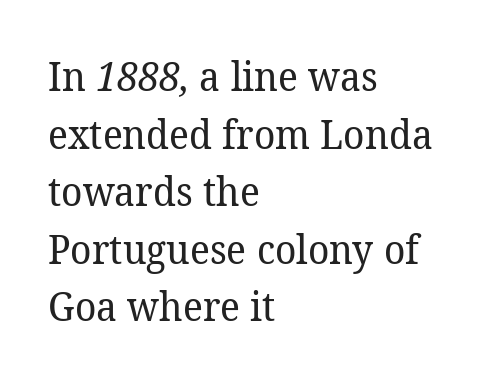
{"serif": "yes", "bold": "no", "weight": "regular", "width": "normal", "stroke_contrast": "low", "x_height": "medium", "monospaced": "no", "underline": "no", "align": "left", "line_spacing": "normal", "line_spacing_ratio": 1.44, "letter_spacing": "normal", "letter_spacing_em": 0.0, "glyph_px": 40}
